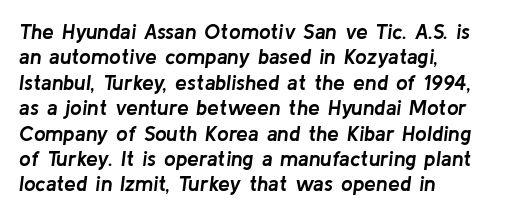
The letters are slanted; this is an italic face. Caption: standard tracking, unaltered. The baseline area is clear. Bold? Absolutely — the strokes are thick and heavy.
